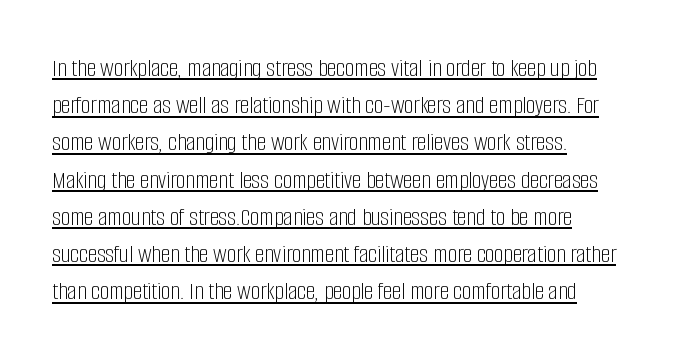
When letters stand straight like this, we call the style roman or upright. A continuous stroke trails under the words, as in a hyperlink. Horizontal bands of white between lines are of average thickness. No letter is thick-stroked: the sample isn't bold. Honestly, the letter spacing is just normal — you wouldn't notice it.
